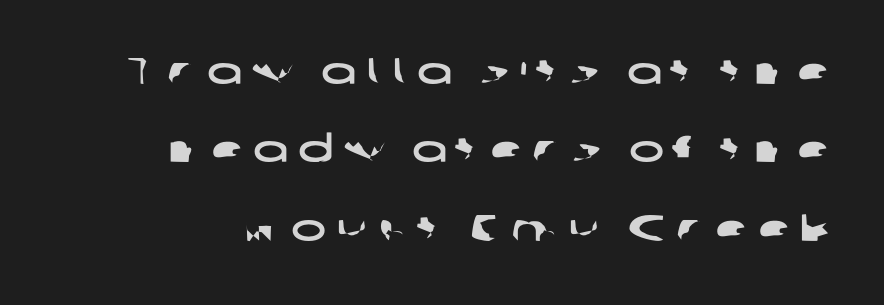
The image shows 37 px wide sans-serif type; set loose line spacing (2.12x), unusually wide letter spacing (+0.28 em), not underlined; low stroke contrast and a medium x-height.
